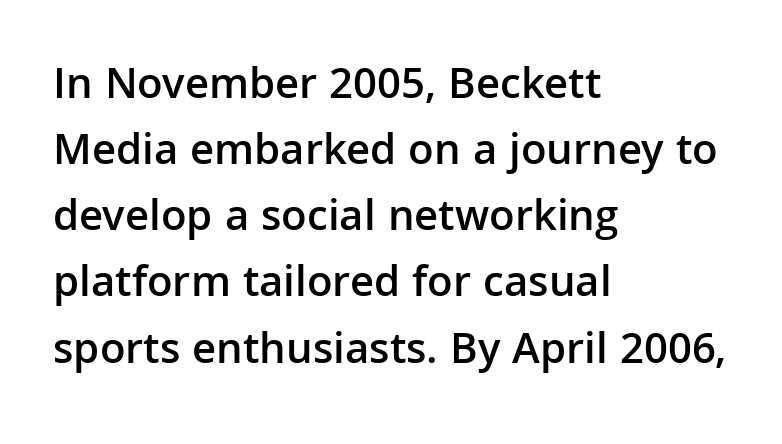
Every letter is mildly thick-stroked: semibold rather than bold. Horizontal alignment here is leftward, the default for most running prose. The letterforms sit shoulder to shoulder at normal distance. You could not count columns in this text — the font is proportionally spaced.
